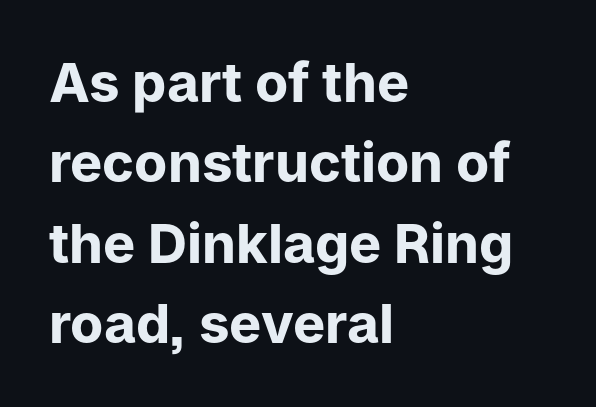
When letters stand straight like this, we call the style roman or upright. Classification — sans serif. The leading is moderate, giving the passage an even texture. Weight: bold.
